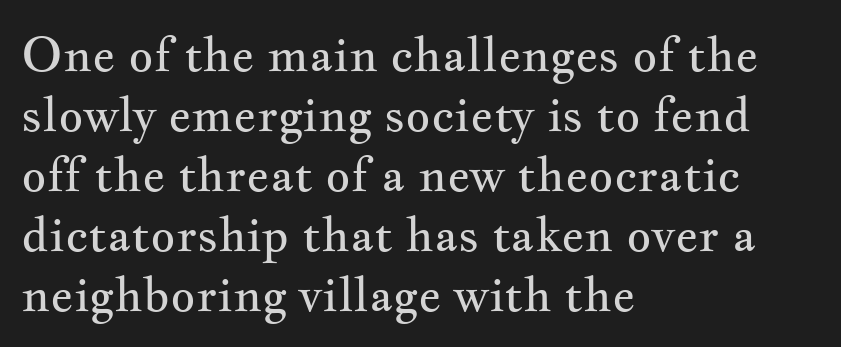
Q: Is the text bold? A: No.
Q: Is the text italic (slanted)? A: No, it is upright.
Q: Is the typeface a serif or a sans-serif typeface? A: Serif.
Q: Is the text underlined? A: No.
Q: How is the paragraph aligned? A: Left-aligned.
Q: Is the spacing between letters normal or unusually wide? A: Normal.
Q: Is the spacing between lines tight, normal or loose? A: Normal.
Q: Width (condensed, normal, or wide)? A: Wide.
Q: Stroke contrast? A: Medium.
Q: x-height? A: Small.
Q: Monospaced? A: No.
